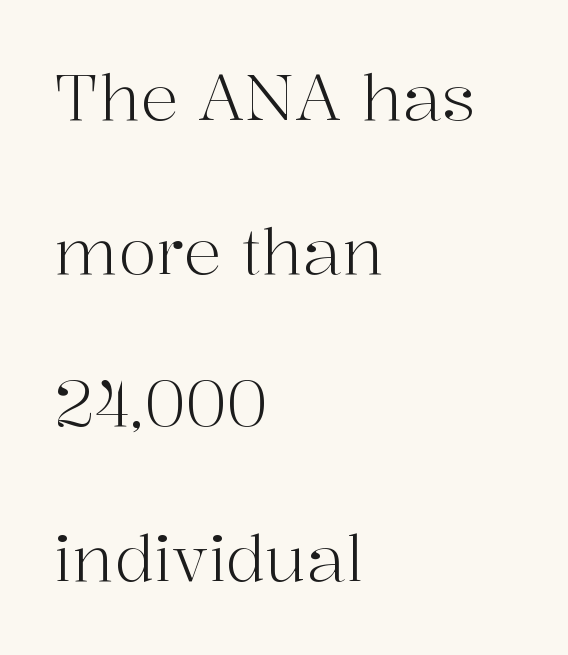
{"serif": "yes", "italic": "no", "bold": "no", "weight": "light", "width": "normal", "stroke_contrast": "high", "x_height": "medium", "monospaced": "no", "underline": "no", "align": "left", "line_spacing": "loose", "line_spacing_ratio": 2.44, "letter_spacing": "normal", "letter_spacing_em": 0.0, "glyph_px": 63}
